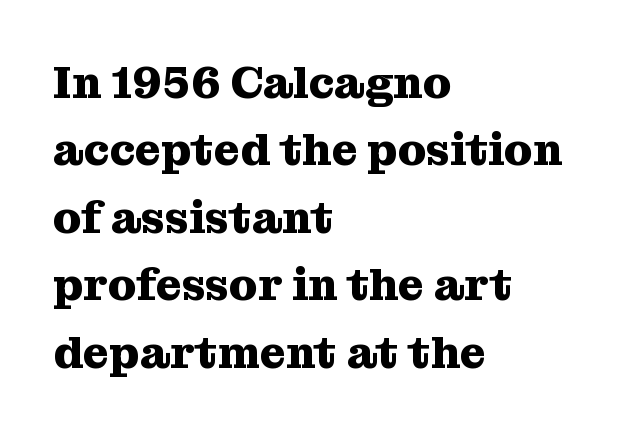
{"serif": "yes", "italic": "no", "bold": "yes", "weight": "heavy", "width": "normal", "stroke_contrast": "medium", "x_height": "medium", "monospaced": "no", "underline": "no", "align": "left", "line_spacing": "normal", "line_spacing_ratio": 1.5, "letter_spacing": "normal", "letter_spacing_em": 0.0, "glyph_px": 45}
